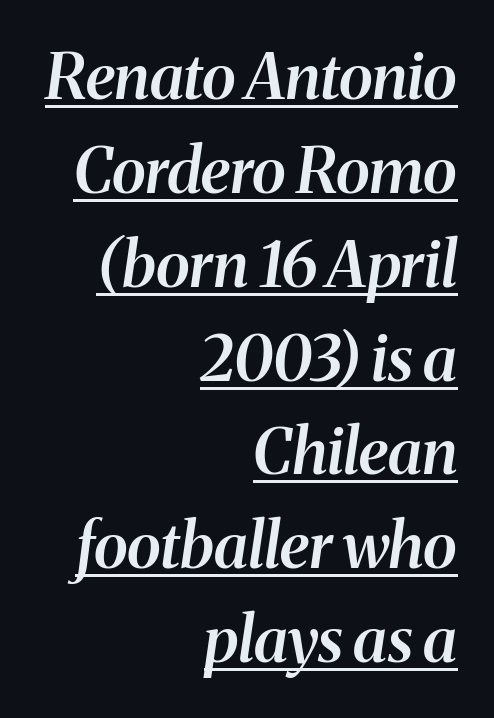
Q: Is the text bold? A: Semi-bold.
Q: Is the text italic (slanted)? A: Yes, it leans right by about 8 degrees.
Q: Is the typeface a serif or a sans-serif typeface? A: Serif.
Q: Is the text underlined? A: Yes.
Q: How is the paragraph aligned? A: Right-aligned.
Q: Is the spacing between letters normal or unusually wide? A: Normal.
Q: Is the spacing between lines tight, normal or loose? A: Normal.
Q: Width (condensed, normal, or wide)? A: Normal.
Q: Stroke contrast? A: Medium.
Q: x-height? A: Medium.
Q: Monospaced? A: No.
